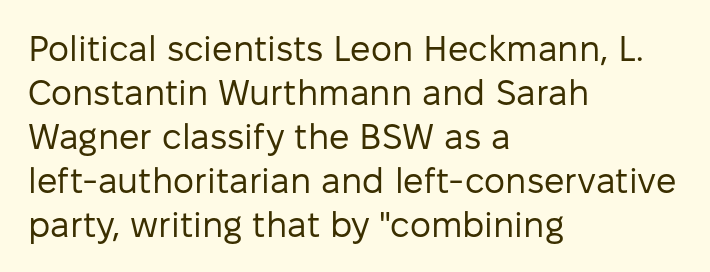
Q: Is the text bold? A: No.
Q: Is the text italic (slanted)? A: No, it is upright.
Q: Is the typeface a serif or a sans-serif typeface? A: Sans-serif.
Q: Is the text underlined? A: No.
Q: How is the paragraph aligned? A: Left-aligned.
Q: Is the spacing between letters normal or unusually wide? A: Normal.
Q: Width (condensed, normal, or wide)? A: Normal.
Q: Stroke contrast? A: Low.
Q: x-height? A: Medium.
Q: Monospaced? A: No.
